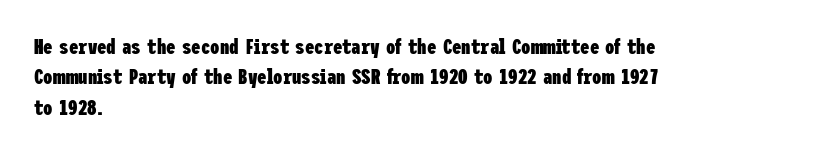
Notice how the stems are strictly vertical — no italics here. These words are printed bold, with thick strokes throughout. Leading: standard. You could call the tracking neutral — neither tight nor loose. The rendering anchors every line to the left-hand side. The words here are not underlined.
